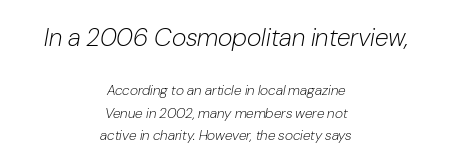
{"italic": "yes", "lean": "right", "slant_degrees": 10, "bold": "no", "underline": "no", "align": "center", "line_spacing": "normal", "line_spacing_ratio": 1.61, "letter_spacing": "normal", "letter_spacing_em": 0.0, "larger_block": "first", "size_ratio": 1.79, "glyph_px": 25}
